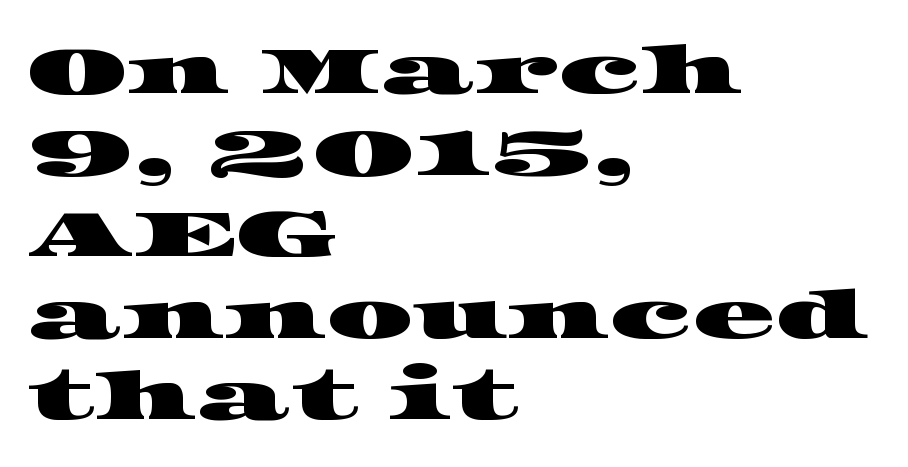
{"serif": "yes", "width": "wide", "stroke_contrast": "high", "x_height": "large", "monospaced": "no", "underline": "no", "align": "left", "line_spacing_ratio": 1.2, "letter_spacing": "normal", "letter_spacing_em": 0.0, "glyph_px": 68}
